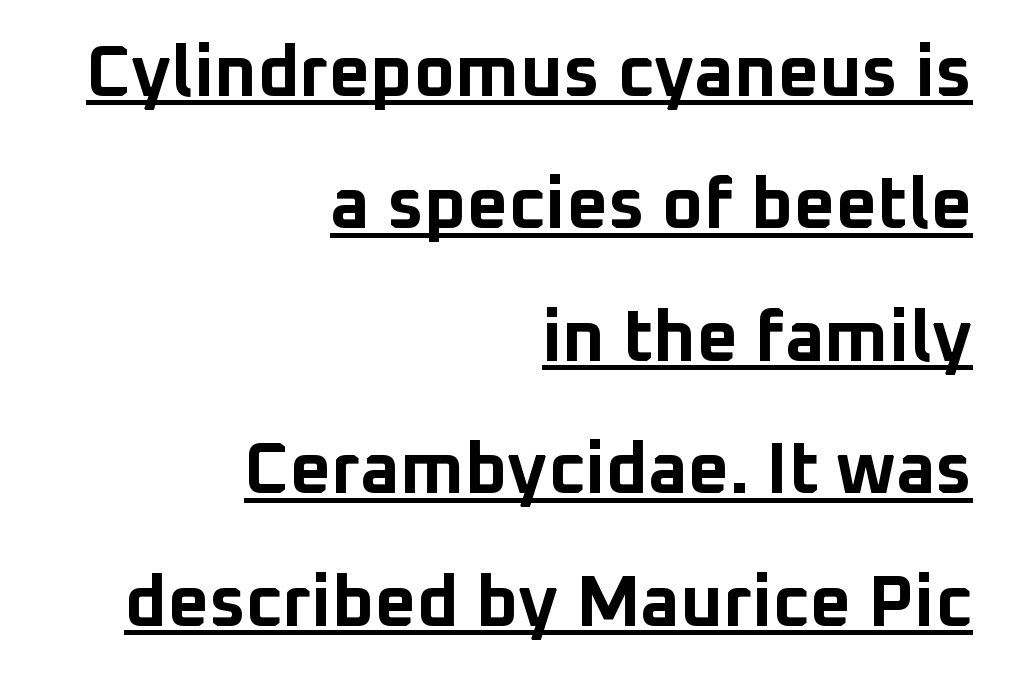
The sample has been set heavy, in full bold. All the whitespace from short lines collects on the left. This is the regular roman posture of the typeface. This sample carries an underscore along the baseline area. This is sans-serif lettering, the kind often seen on screens and signage. Think of a printed novel: that variable character pitch is what you see here.
